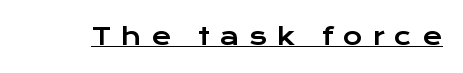
You could only call the tracking loose — the letters float apart. Honestly, the underline is the first thing you notice here. The type sits square on the baseline with zero lean.
